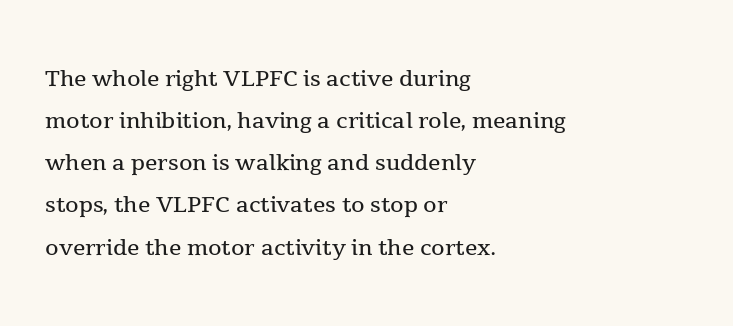
The image shows 31 px regular-weight serif type, upright; set left-aligned, normal line spacing (1.36x), normal letter spacing, not underlined; a medium x-height.
